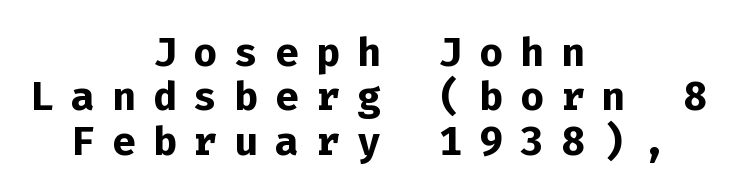
The image shows 40 px bold sans-serif type, upright, monospaced; set centered, tight line spacing (1.11x), unusually wide letter spacing (+0.42 em), not underlined; low stroke contrast and a medium x-height.
